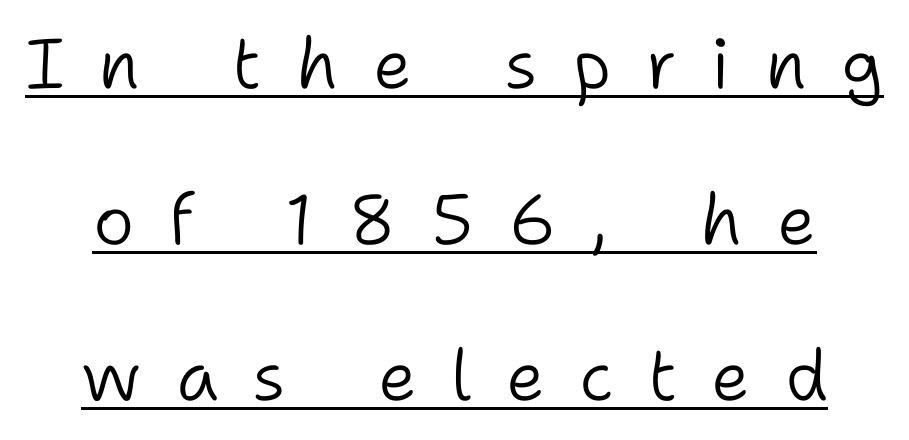
{"serif": "no", "italic": "no", "bold": "no", "weight": "light", "width": "normal", "stroke_contrast": "low", "x_height": "medium", "monospaced": "no", "underline": "yes", "line_spacing": "loose", "line_spacing_ratio": 2.23, "letter_spacing": "wide", "letter_spacing_em": 0.49, "glyph_px": 70}
